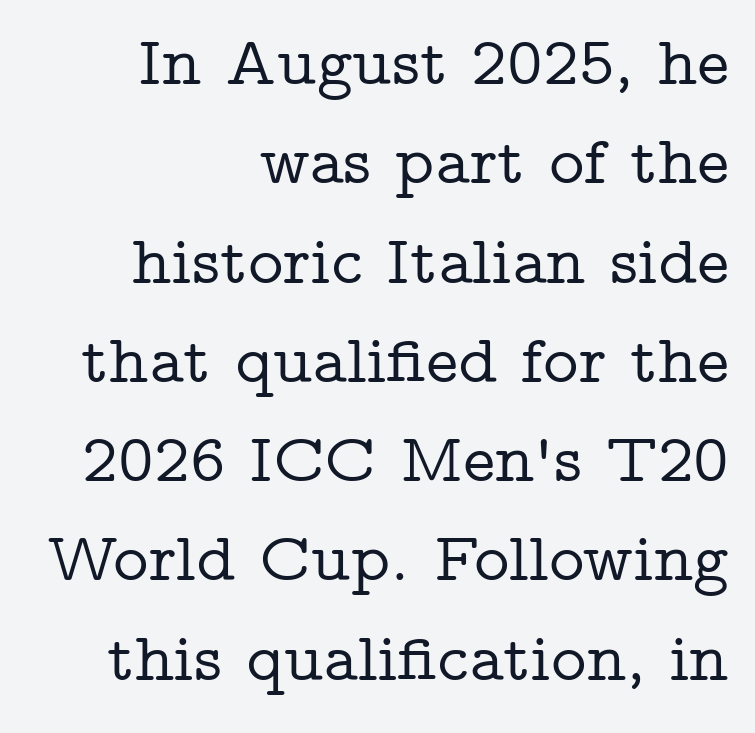
If you measured baseline to baseline, you'd find a middling distance. Has an underline been added? It has not. Think of a printed novel: that variable character pitch is what you see here. The specimen reads as upright at a glance. Does extra space separate the letters? No, they use regular spacing.
